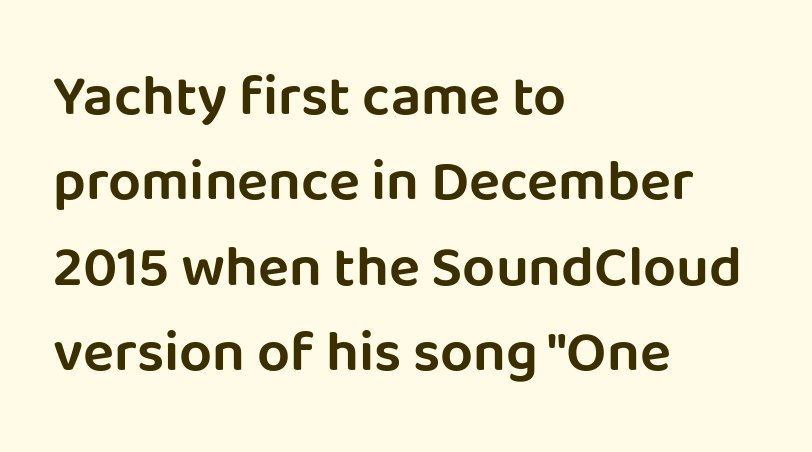
Q: Is the text italic (slanted)? A: No, it is upright.
Q: Is the typeface a serif or a sans-serif typeface? A: Sans-serif.
Q: Is the text underlined? A: No.
Q: How is the paragraph aligned? A: Left-aligned.
Q: Is the spacing between letters normal or unusually wide? A: Normal.
Q: Is the spacing between lines tight, normal or loose? A: Normal.
Q: Width (condensed, normal, or wide)? A: Normal.
Q: Stroke contrast? A: Low.
Q: x-height? A: Large.
Q: Monospaced? A: No.
